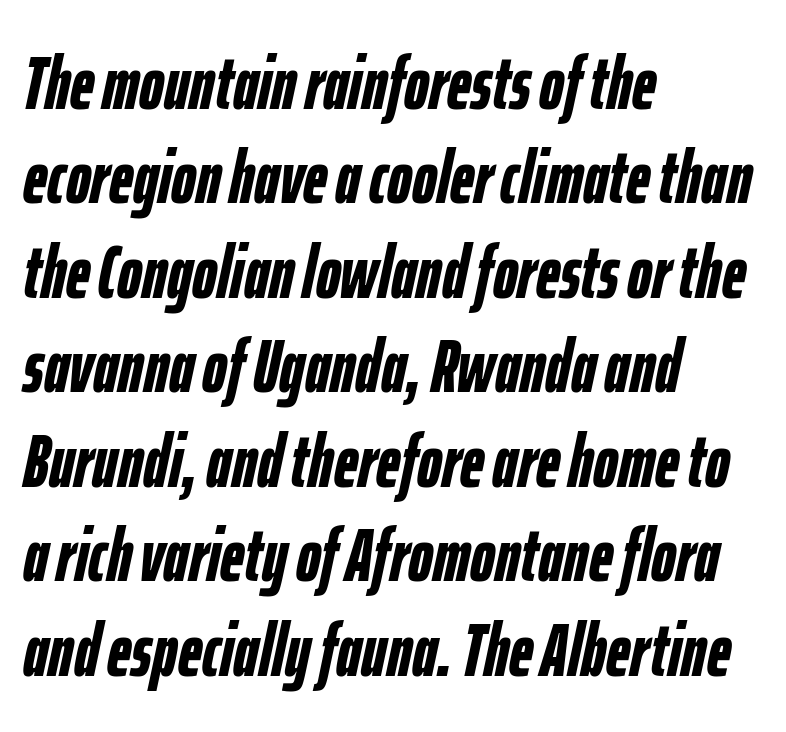
Tall strokes in this sample are angled rather than plumb. Short note: letters normally spaced. Any mark beneath the type? The region is blank. Regarding leading, the lines here are spaced in the standard way.
